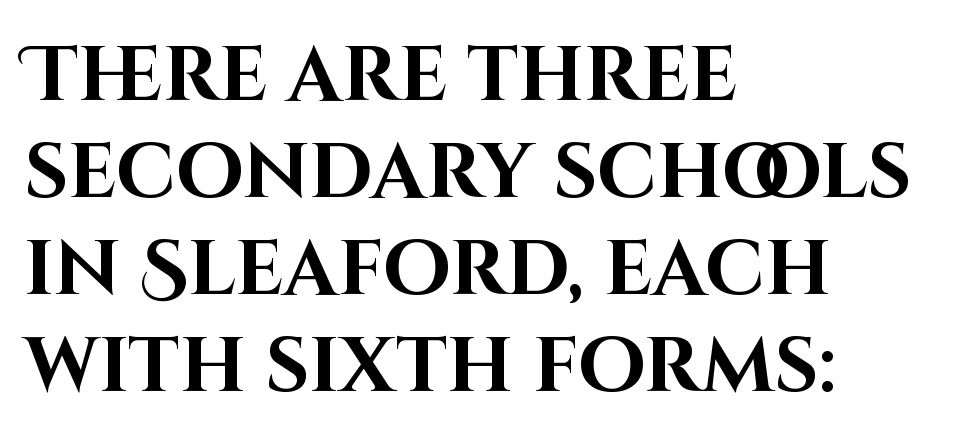
Descenders are the only things crossing below the line. What weight is shown? A full bold with thick strokes. The text was rendered using a sans face with plain stroke endings. Honestly, the row spacing looks completely unremarkable. Looks like regular typesetting: each glyph gets only the width it needs.
